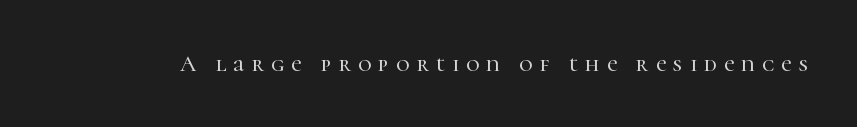
Q: Is the text italic (slanted)? A: No, it is upright.
Q: Is the text underlined? A: No.
Q: Is the spacing between letters normal or unusually wide? A: Unusually wide.
